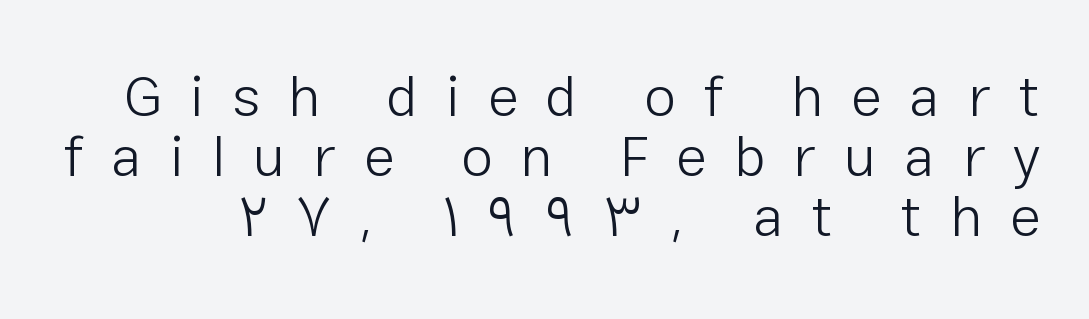
{"serif": "no", "italic": "no", "bold": "no", "weight": "light", "width": "normal", "stroke_contrast": "low", "x_height": "medium", "monospaced": "no", "underline": "no", "line_spacing": "tight", "line_spacing_ratio": 1.05, "letter_spacing": "wide", "letter_spacing_em": 0.49, "glyph_px": 57}
